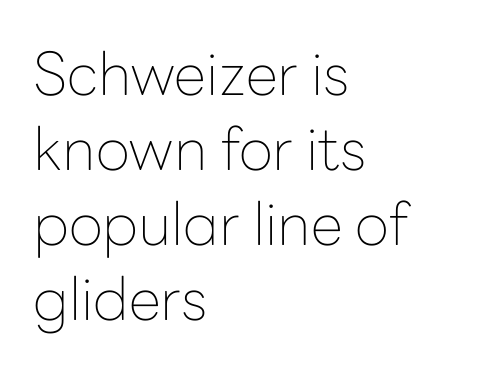
The image shows 59 px thin sans-serif type, upright; set left-aligned, normal line spacing (1.27x), normal letter spacing, not underlined; low stroke contrast and a medium x-height.
